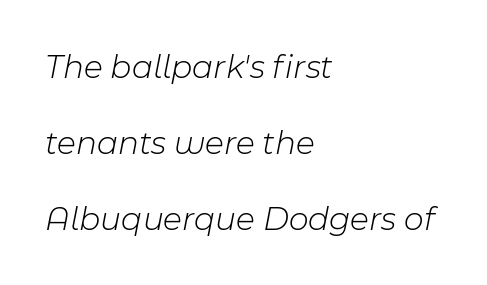
The image shows 34 px light type, italic (leaning right); set left-aligned, loose line spacing (2.24x), normal letter spacing, not underlined; low stroke contrast and a medium x-height.
